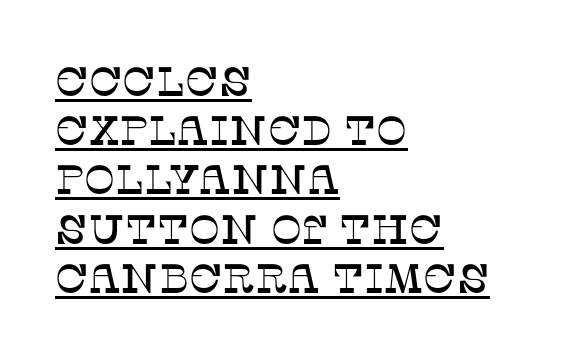
The image shows 41 px serif type, upright; set left-aligned, line spacing 1.2x, normal letter spacing, underlined; low stroke contrast and a large x-height.
